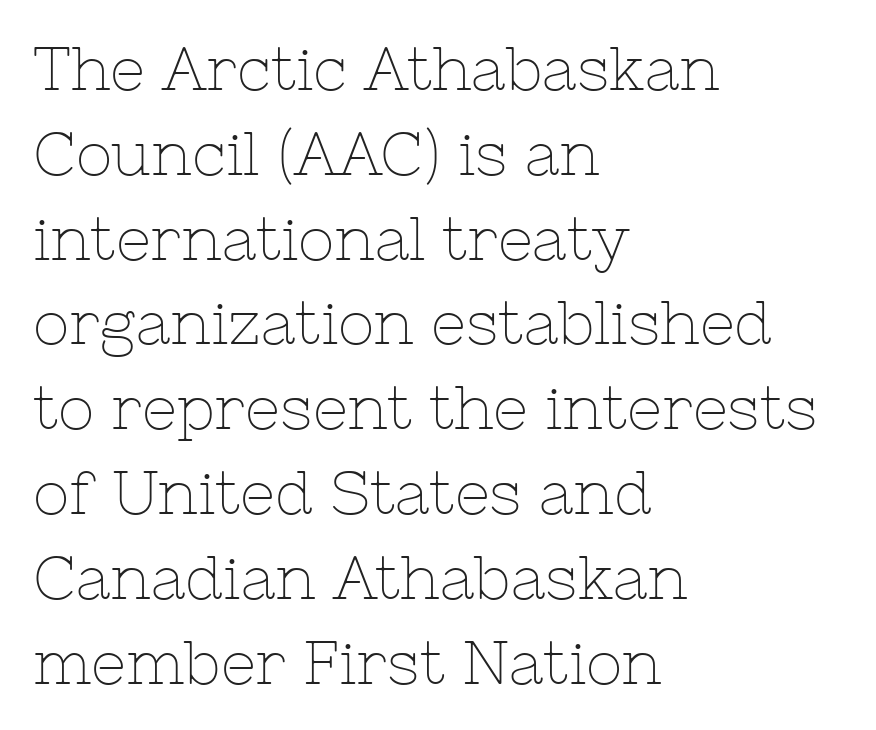
Q: Is the text bold? A: No.
Q: Is the text italic (slanted)? A: No, it is upright.
Q: Is the typeface a serif or a sans-serif typeface? A: Serif.
Q: Is the text underlined? A: No.
Q: How is the paragraph aligned? A: Left-aligned.
Q: Is the spacing between letters normal or unusually wide? A: Normal.
Q: Is the spacing between lines tight, normal or loose? A: Normal.
Q: Width (condensed, normal, or wide)? A: Normal.
Q: Stroke contrast? A: Low.
Q: x-height? A: Medium.
Q: Monospaced? A: No.
